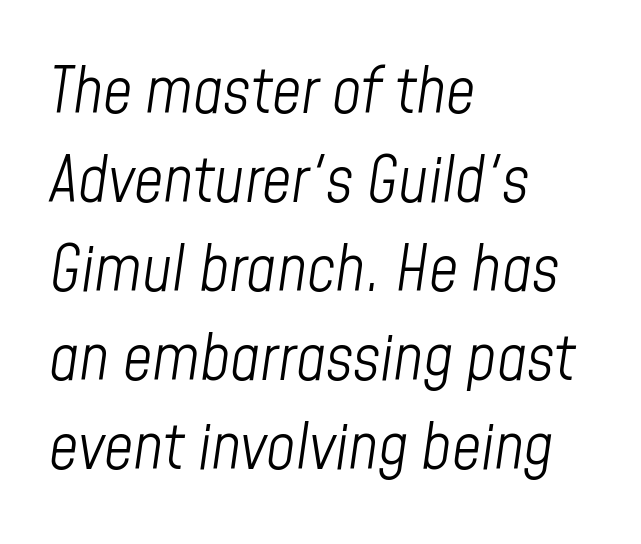
Q: Is the text bold? A: No.
Q: Is the text italic (slanted)? A: Yes, it leans right by about 8 degrees.
Q: Is the text underlined? A: No.
Q: How is the paragraph aligned? A: Left-aligned.
Q: Is the spacing between letters normal or unusually wide? A: Normal.
Q: Is the spacing between lines tight, normal or loose? A: Normal.
Q: Width (condensed, normal, or wide)? A: Condensed.
Q: Stroke contrast? A: Low.
Q: x-height? A: Medium.
Q: Monospaced? A: No.
